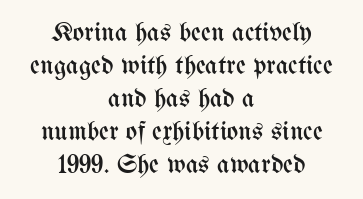
{"italic": "no", "bold": "no", "underline": "no", "align": "center", "line_spacing_ratio": 1.22, "letter_spacing": "normal", "letter_spacing_em": 0.0, "glyph_px": 27}
